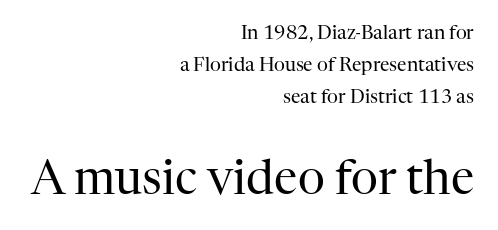
The image shows 47 px regular-weight serif type, upright; set right-aligned, normal line spacing (1.68x), normal letter spacing, not underlined; the second (bottom) block is 2.47x larger; high stroke contrast and a medium x-height.
